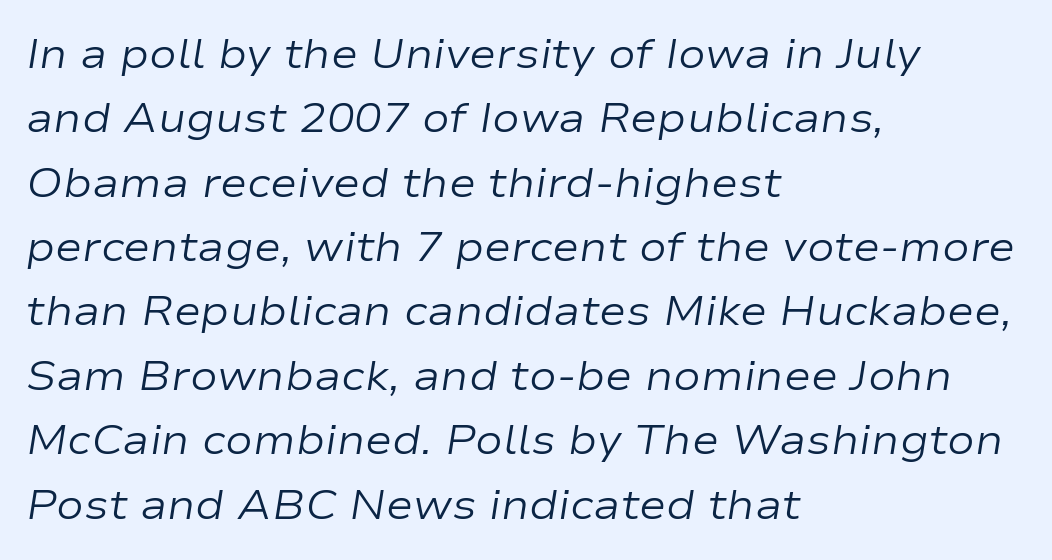
Notice how the stems are inclined rather than vertical — that's the hallmark of italics. If you measured baseline to baseline, you'd find a middling distance. All the whitespace from short lines collects on the right. Proportional: the letters do not fall into vertical columns.
